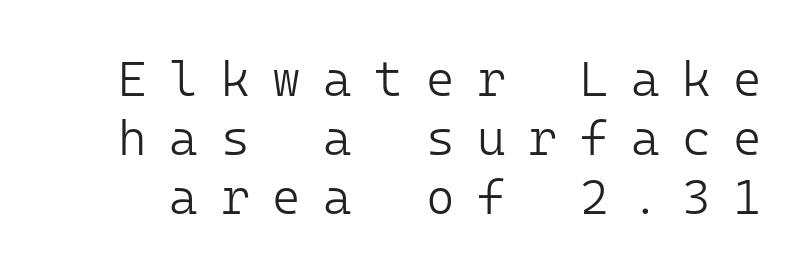
The text was rendered using a sans face with plain stroke endings. The lettering holds an erect, upright posture throughout. Nothing heavy about these letters — not bold at all. Descenders hang freely into open space. Each word looks stretched out because of the extra space between its letters.
